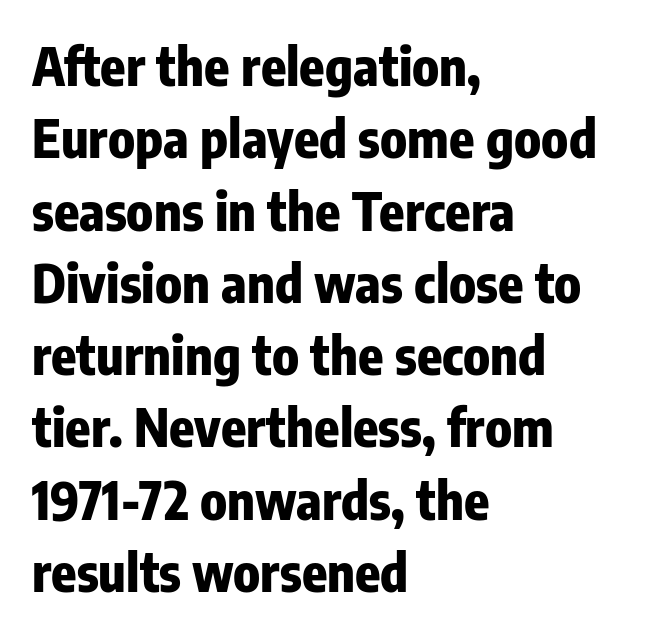
{"serif": "no", "italic": "no", "bold": "yes", "weight": "heavy", "width": "condensed", "stroke_contrast": "low", "x_height": "medium", "monospaced": "no", "underline": "no", "align": "left", "line_spacing": "normal", "line_spacing_ratio": 1.39, "letter_spacing": "normal", "letter_spacing_em": 0.0, "glyph_px": 52}
